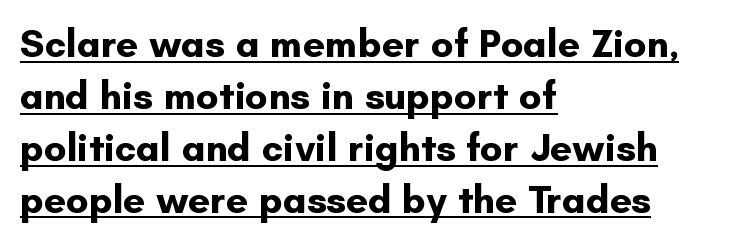
Q: Is the text bold? A: Yes.
Q: Is the text italic (slanted)? A: No, it is upright.
Q: Is the typeface a serif or a sans-serif typeface? A: Sans-serif.
Q: Is the text underlined? A: Yes.
Q: How is the paragraph aligned? A: Left-aligned.
Q: Is the spacing between letters normal or unusually wide? A: Normal.
Q: Is the spacing between lines tight, normal or loose? A: Normal.
Q: Width (condensed, normal, or wide)? A: Normal.
Q: Stroke contrast? A: Low.
Q: x-height? A: Small.
Q: Monospaced? A: No.
